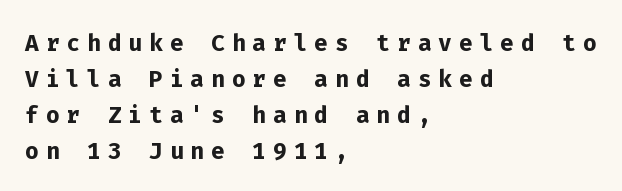
Q: Is the text bold? A: Yes.
Q: Is the text italic (slanted)? A: No, it is upright.
Q: Is the typeface a serif or a sans-serif typeface? A: Sans-serif.
Q: Is the text underlined? A: No.
Q: How is the paragraph aligned? A: Left-aligned.
Q: Is the spacing between letters normal or unusually wide? A: Unusually wide.
Q: Is the spacing between lines tight, normal or loose? A: Tight.
Q: Width (condensed, normal, or wide)? A: Normal.
Q: Stroke contrast? A: Low.
Q: x-height? A: Medium.
Q: Monospaced? A: Yes.
